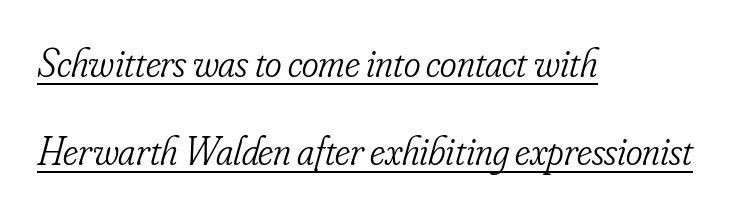
The image shows 40 px light, condensed serif type, italic (leaning right); set left-aligned, loose line spacing (2.2x), normal letter spacing, underlined; low stroke contrast and a small x-height.
